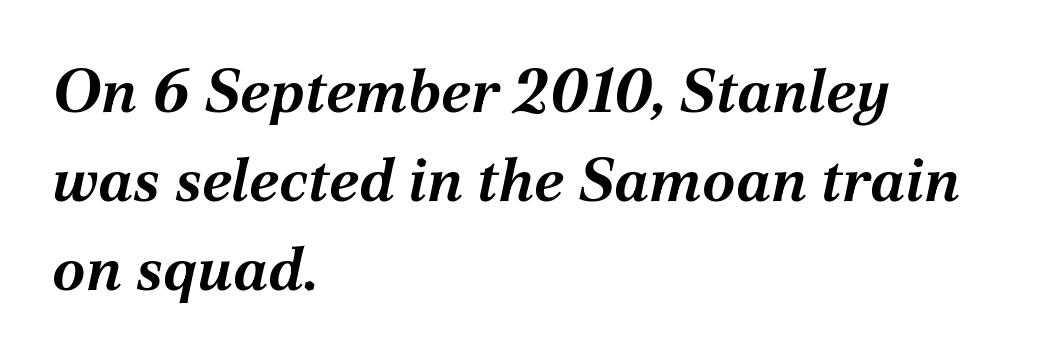
{"italic": "yes", "lean": "right", "slant_degrees": 12, "bold": "yes", "weight": "bold", "width": "normal", "stroke_contrast": "medium", "x_height": "medium", "monospaced": "no", "underline": "no", "align": "left", "line_spacing": "normal", "line_spacing_ratio": 1.48, "letter_spacing": "normal", "letter_spacing_em": 0.0, "glyph_px": 60}
